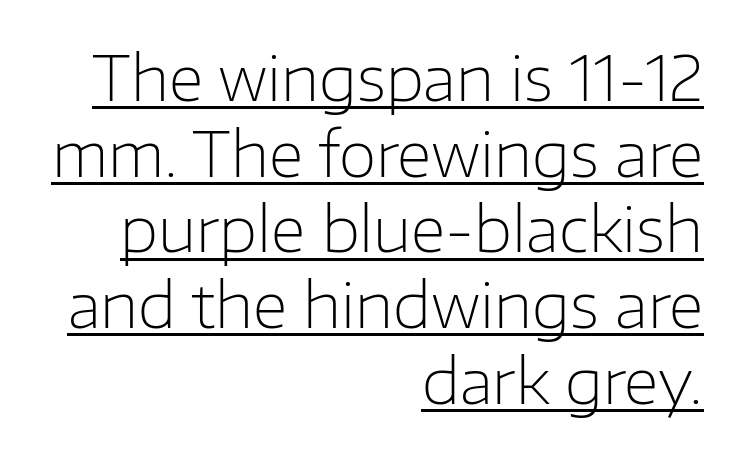
The image shows 62 px light sans-serif type, upright; set right-aligned, line spacing 1.22x, normal letter spacing, underlined; low stroke contrast and a medium x-height.
